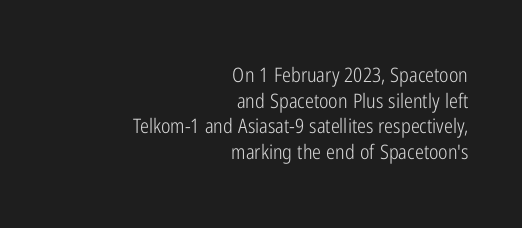
The space beneath each line is pristine and unruled. Line endings align vertically; line beginnings do not. You can tell it's not italic because the verticals are truly vertical. The line-height multiplier appears to be the usual default. Does extra space separate the letters? No, they use regular spacing.
